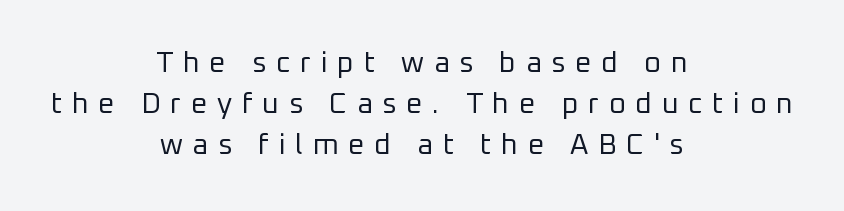
{"serif": "no", "italic": "no", "bold": "no", "weight": "regular", "width": "normal", "stroke_contrast": "low", "x_height": "medium", "monospaced": "no", "underline": "no", "align": "center", "line_spacing": "normal", "line_spacing_ratio": 1.42, "letter_spacing": "wide", "letter_spacing_em": 0.33, "glyph_px": 29}
